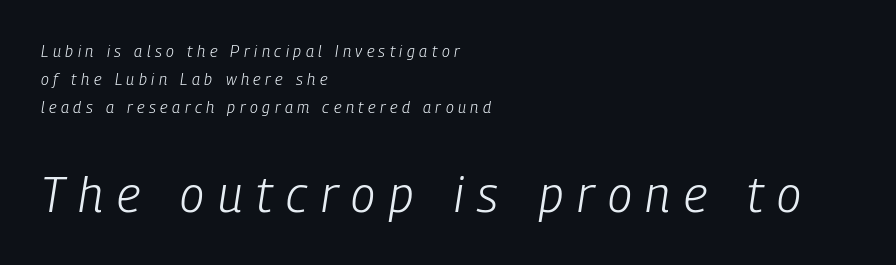
The image shows 49 px light, condensed type, italic (leaning right); set left-aligned, line spacing 1.74x, unusually wide letter spacing (+0.28 em), not underlined; the second (bottom) block is 3.06x larger; low stroke contrast and a medium x-height.
